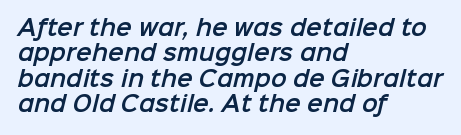
The gaps between neighbouring characters are ordinary and unremarkable. Anything drawn beneath the words? Only blank space. The rendering anchors every line to the left-hand side.
